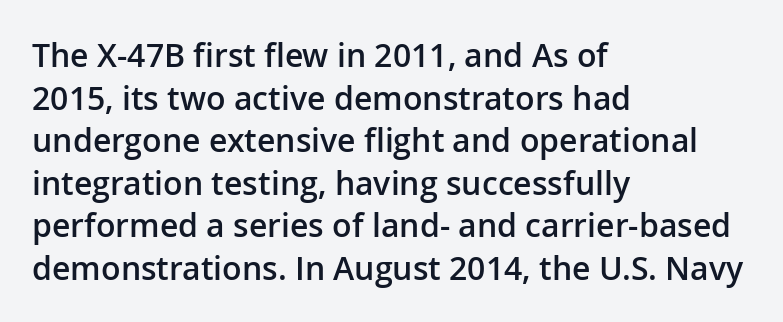
The image shows 32 px semibold sans-serif type, upright; set left-aligned, normal line spacing (1.33x), normal letter spacing, not underlined; low stroke contrast and a medium x-height.
